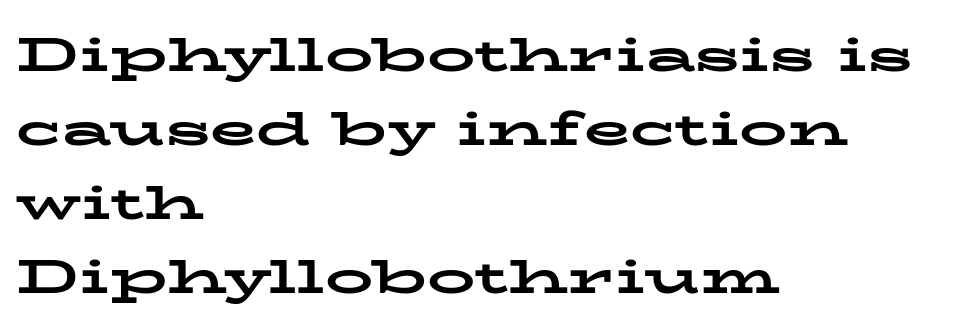
Plenty of ink on the page — the face is bold. The space beneath each line is pristine and unruled. The typeface chosen for these lines features serifs. The leading is moderate, giving the passage an even texture. Default kerning and tracking; the words read as compact shapes.
